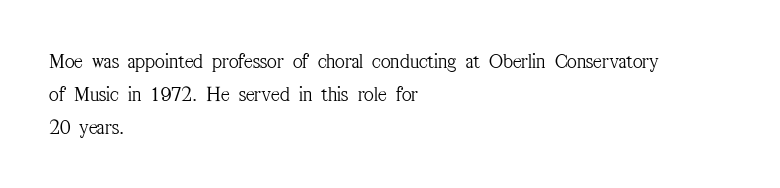
No italicization has been applied; the sample stays upright. This rendering features lettering with no underline. Summary of weight: not heavy and not bold. The typesetter chose a ragged-right arrangement here. The vertical gap from one line to the next is medium.
